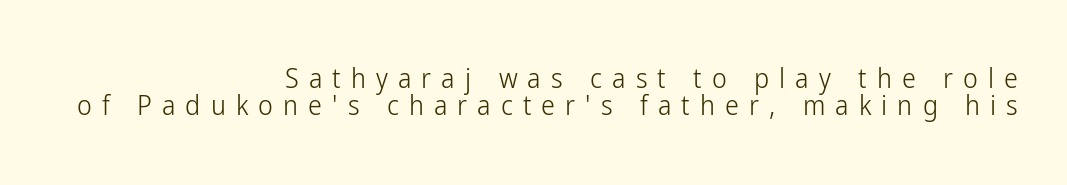
The image shows 28 px light, condensed sans-serif type, upright; set right-aligned, tight line spacing (0.96x), unusually wide letter spacing (+0.36 em), not underlined; low stroke contrast and a medium x-height.
